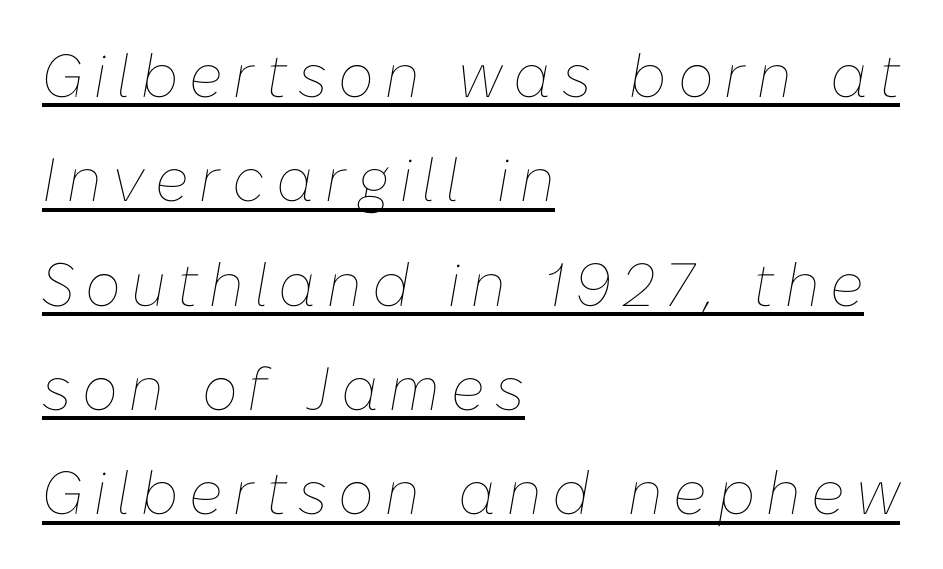
The image shows 61 px thin type, italic (leaning right); set left-aligned, line spacing 1.71x, underlined; low stroke contrast and a medium x-height.
